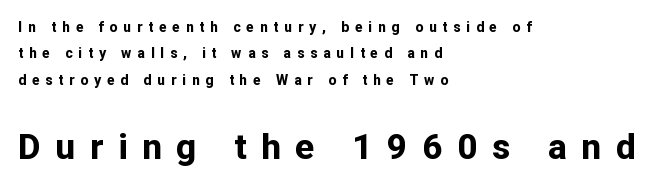
Q: Is the text bold? A: Yes.
Q: Is the text italic (slanted)? A: No, it is upright.
Q: Is the typeface a serif or a sans-serif typeface? A: Sans-serif.
Q: Is the text underlined? A: No.
Q: How is the paragraph aligned? A: Left-aligned.
Q: Is the spacing between letters normal or unusually wide? A: Unusually wide.
Q: Which block of text is set in a larger size, the first (top) or the second (bottom)? A: The second (bottom) one.
Q: Width (condensed, normal, or wide)? A: Normal.
Q: Stroke contrast? A: Low.
Q: x-height? A: Medium.
Q: Monospaced? A: No.
